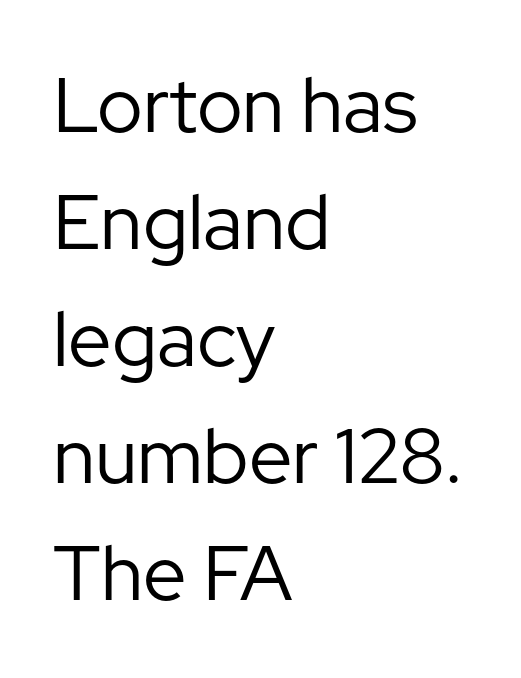
{"serif": "no", "italic": "no", "bold": "no", "weight": "regular", "width": "normal", "stroke_contrast": "low", "x_height": "medium", "monospaced": "no", "underline": "no", "align": "left", "line_spacing": "normal", "line_spacing_ratio": 1.52, "letter_spacing": "normal", "letter_spacing_em": 0.0, "glyph_px": 77}
